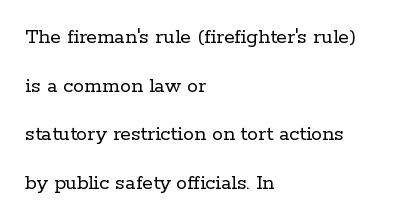
Q: Is the text bold? A: No.
Q: Is the text italic (slanted)? A: No, it is upright.
Q: Is the text underlined? A: No.
Q: How is the paragraph aligned? A: Left-aligned.
Q: Is the spacing between letters normal or unusually wide? A: Normal.
Q: Is the spacing between lines tight, normal or loose? A: Loose.
